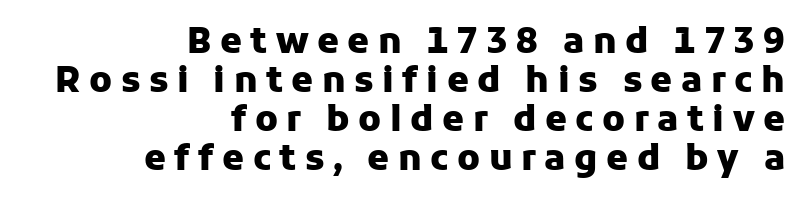
Q: Is the text bold? A: Yes.
Q: Is the text italic (slanted)? A: No, it is upright.
Q: Is the typeface a serif or a sans-serif typeface? A: Sans-serif.
Q: Is the text underlined? A: No.
Q: How is the paragraph aligned? A: Right-aligned.
Q: Is the spacing between letters normal or unusually wide? A: Unusually wide.
Q: Is the spacing between lines tight, normal or loose? A: Tight.
Q: Width (condensed, normal, or wide)? A: Normal.
Q: Stroke contrast? A: Low.
Q: x-height? A: Medium.
Q: Monospaced? A: No.
